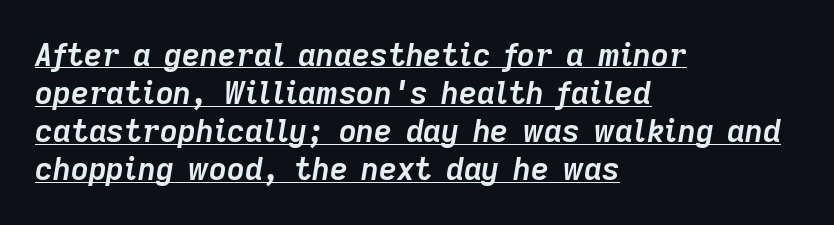
Q: Is the text bold? A: Yes.
Q: Is the text italic (slanted)? A: Yes, it leans right by about 9 degrees.
Q: Is the text underlined? A: Yes.
Q: How is the paragraph aligned? A: Left-aligned.
Q: Is the spacing between letters normal or unusually wide? A: Normal.
Q: Width (condensed, normal, or wide)? A: Normal.
Q: Stroke contrast? A: Low.
Q: x-height? A: Medium.
Q: Monospaced? A: No.
